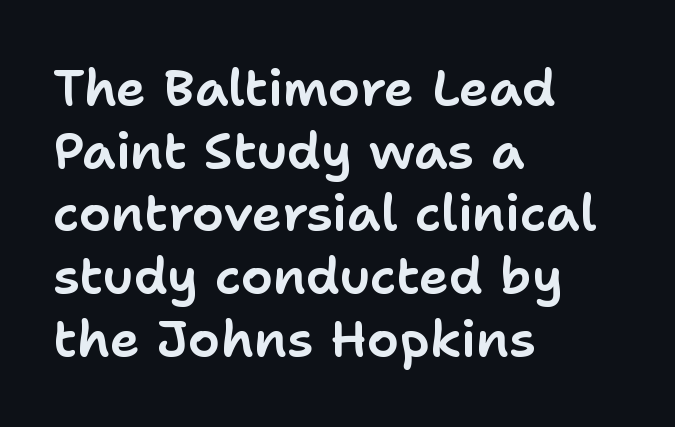
The passage shown is typed in a proportional face where columns would drift. Does the lettering tilt? It doesn't — this is upright. This sample is left-justified, so line endings fall wherever the words run out. No extra tracking has been applied to these lines. Only glyphs here, with clear space below each row. Serifs: no, the terminals of the letterforms are clean.
